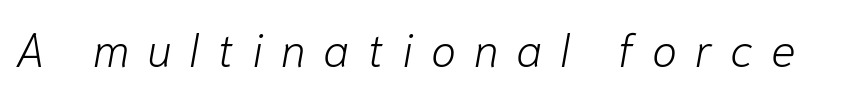
{"italic": "yes", "lean": "right", "slant_degrees": 10, "bold": "no", "weight": "light", "width": "normal", "stroke_contrast": "low", "x_height": "medium", "monospaced": "no", "underline": "no", "letter_spacing": "wide", "letter_spacing_em": 0.39, "glyph_px": 46}
